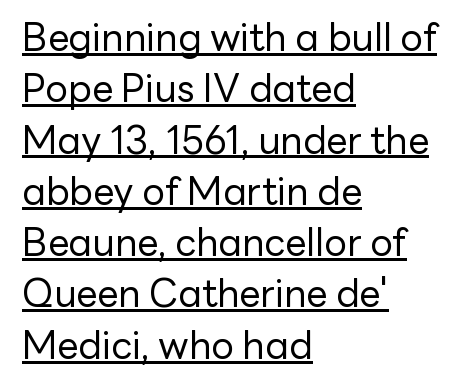
The image shows 38 px regular-weight sans-serif type, upright; set left-aligned, normal line spacing (1.35x), normal letter spacing, underlined; low stroke contrast and a medium x-height.
